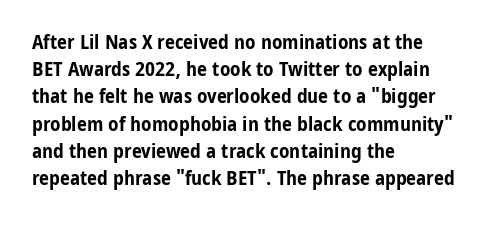
{"italic": "no", "bold": "yes", "underline": "no", "align": "left", "line_spacing": "normal", "line_spacing_ratio": 1.36, "letter_spacing": "normal", "letter_spacing_em": 0.0, "glyph_px": 20}
